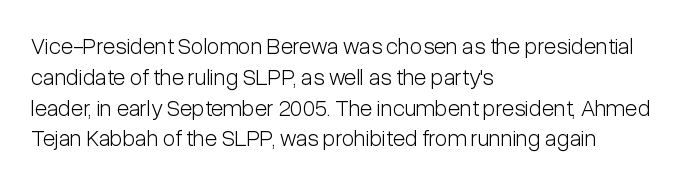
The image shows 23 px text type, upright; set left-aligned, normal line spacing (1.34x), normal letter spacing, not underlined.
